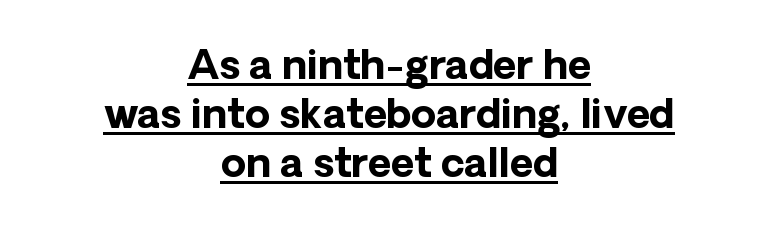
Q: Is the text bold? A: Yes.
Q: Is the text italic (slanted)? A: No, it is upright.
Q: Is the typeface a serif or a sans-serif typeface? A: Sans-serif.
Q: Is the text underlined? A: Yes.
Q: How is the paragraph aligned? A: Centered.
Q: Is the spacing between letters normal or unusually wide? A: Normal.
Q: Width (condensed, normal, or wide)? A: Normal.
Q: Stroke contrast? A: Low.
Q: x-height? A: Medium.
Q: Monospaced? A: No.
